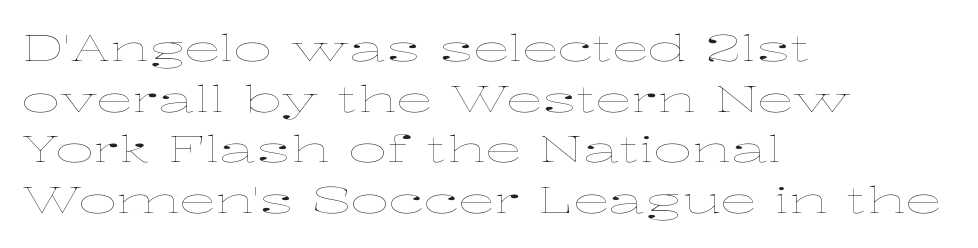
The rag falls on the right side of this text block. Words float on clear page, feet unadorned. Is there any slant? The stems are plumb. A quiet, ordinary-to-light weight characterises the typeface.
